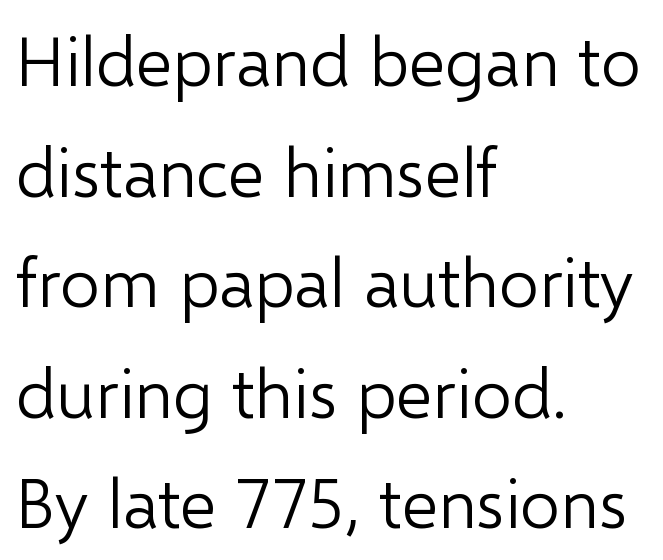
It's the straight-up-and-down kind of type. The space between consecutive lines is moderate. The passage is arranged the way most books set body copy — flush left. Looks like regular typesetting: each glyph gets only the width it needs. The passage shown is typeset with a sans-serif family.
